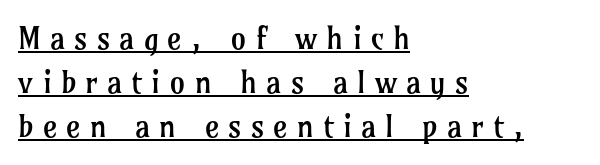
{"serif": "yes", "italic": "no", "bold": "no", "weight": "regular", "width": "normal", "stroke_contrast": "low", "x_height": "medium", "monospaced": "no", "underline": "yes", "align": "left", "line_spacing": "normal", "line_spacing_ratio": 1.42, "letter_spacing": "wide", "letter_spacing_em": 0.29, "glyph_px": 31}
